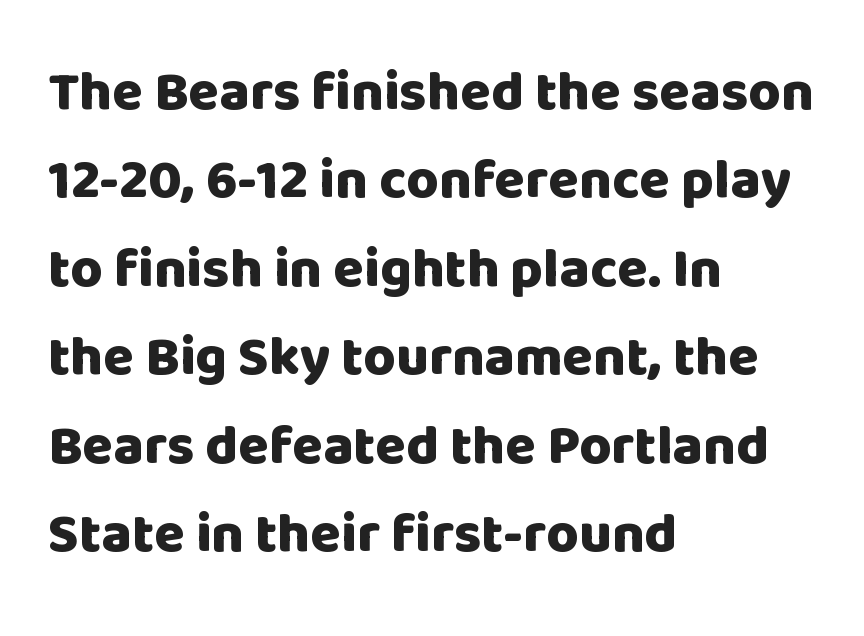
The image shows 56 px heavy sans-serif type, upright; set left-aligned, normal line spacing (1.58x), normal letter spacing, not underlined; low stroke contrast and a large x-height.
